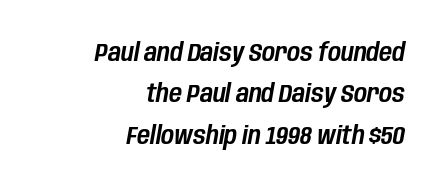
The lettering tilts uniformly, giving the passage an italic look. If you drew a ruler down the right edge, every line would touch it. These lines sit exactly where default settings would place them. A clean baseline with only descenders dipping below it. This rendering leaves character spacing at its baseline value.
